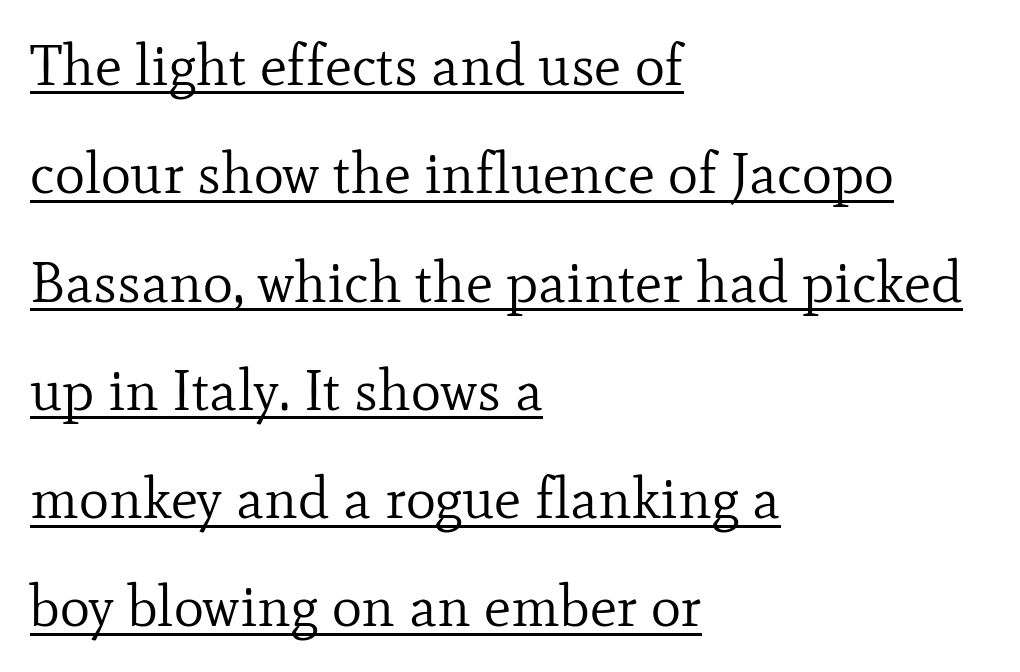
The image shows 57 px regular-weight serif type, upright; set left-aligned, loose line spacing (1.9x), normal letter spacing, underlined; low stroke contrast and a small x-height.
